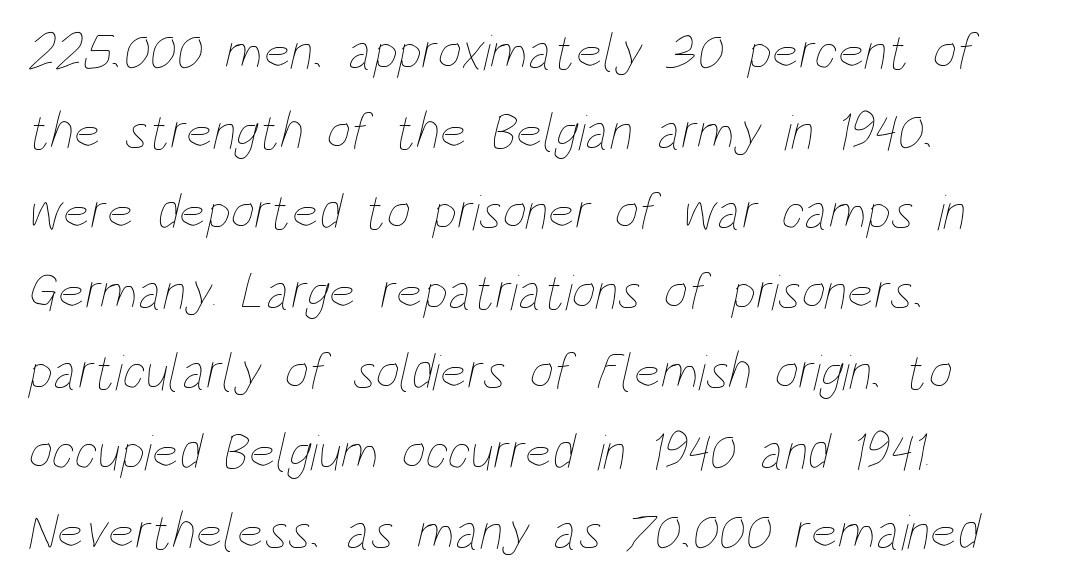
Q: Is the text bold? A: No.
Q: Is the text underlined? A: No.
Q: How is the paragraph aligned? A: Left-aligned.
Q: Is the spacing between letters normal or unusually wide? A: Normal.
Q: Is the spacing between lines tight, normal or loose? A: Normal.
Q: Width (condensed, normal, or wide)? A: Condensed.
Q: Stroke contrast? A: Low.
Q: x-height? A: Large.
Q: Monospaced? A: No.
